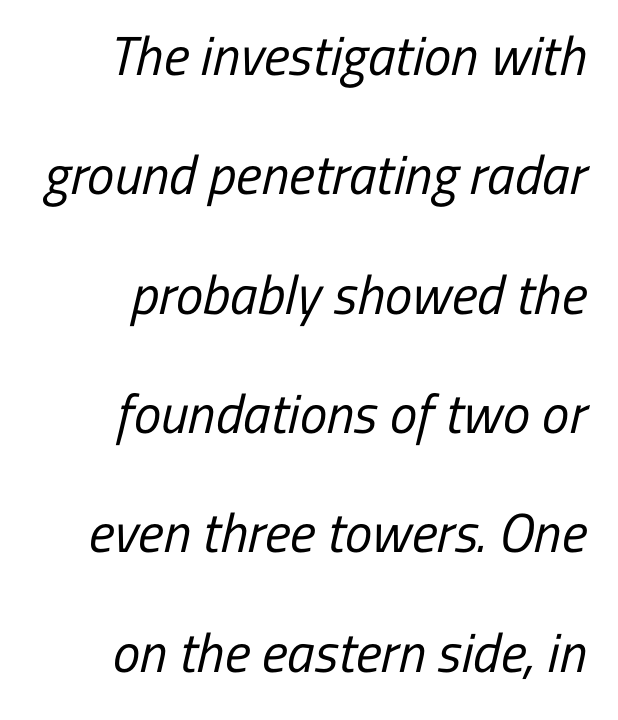
The image shows 55 px regular-weight, condensed sans-serif type; set loose line spacing (2.17x), normal letter spacing, not underlined; low stroke contrast and a medium x-height.
